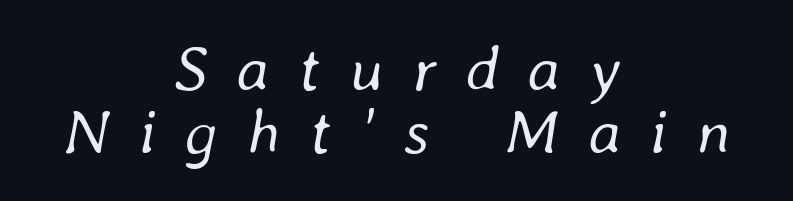
The image shows 64 px regular-weight type, italic (leaning right); set centered, tight line spacing (0.99x), unusually wide letter spacing (+0.45 em), not underlined; low stroke contrast and a medium x-height.
